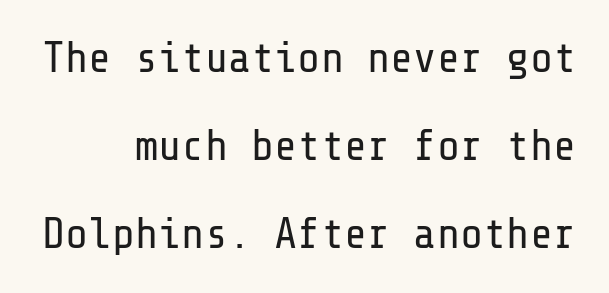
The image shows 43 px regular-weight sans-serif type, upright; set right-aligned, loose line spacing (2.05x), normal letter spacing, not underlined; low stroke contrast and a medium x-height.
